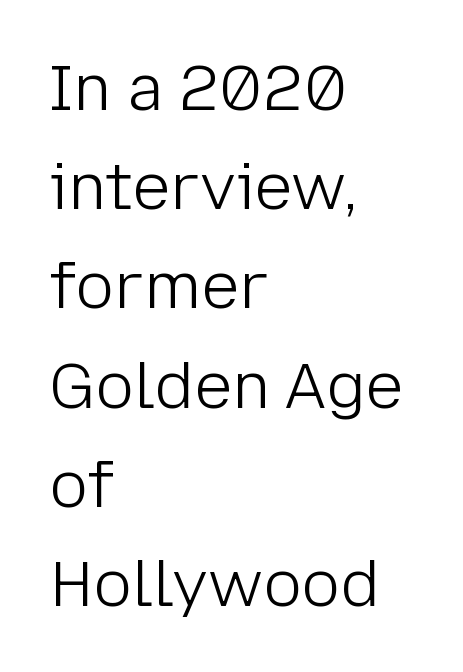
The image shows 64 px light sans-serif type, upright; set left-aligned, normal line spacing (1.55x), normal letter spacing, not underlined; low stroke contrast and a medium x-height.
